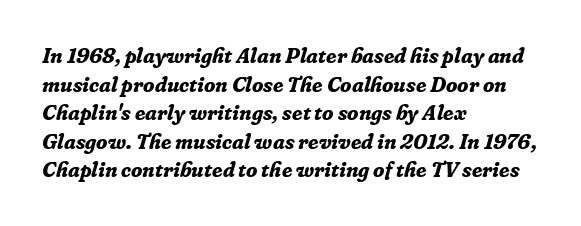
Heavy, bold letterforms. Quick note: italic. Successive baselines arrive at the customary interval. The setting favours the left margin, as ordinary paragraphs usually do. Check under the words: just untouched page. Nobody touched the tracking dial on this one.
